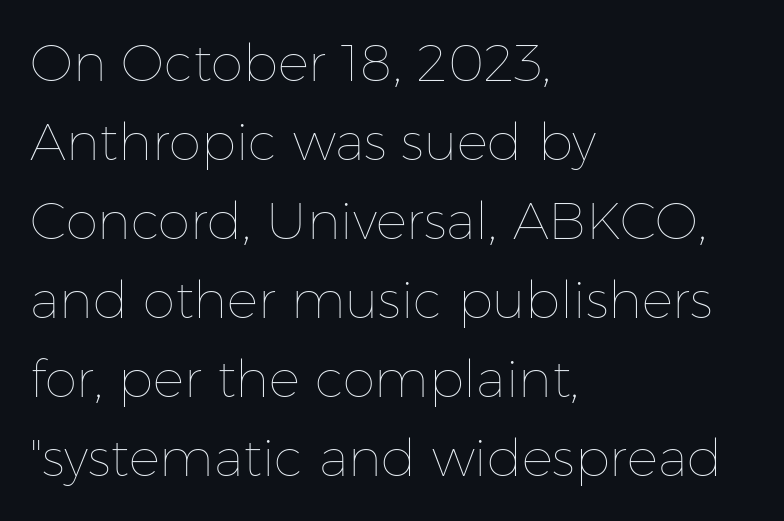
A typesetter would mark this as roman, not italic. The passage shown is not underscored anywhere. Horizontal alignment here is leftward, the default for most running prose. Stroke thickness stays within the range of a standard reading face or lighter.
